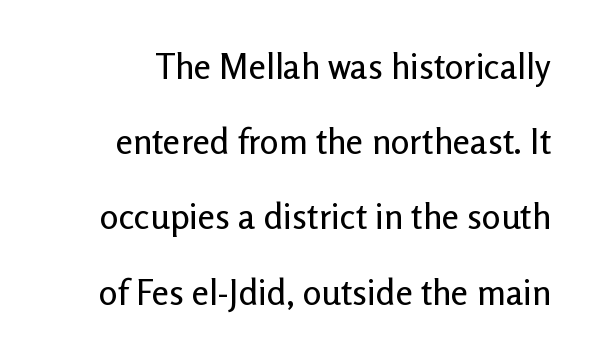
Q: Is the text italic (slanted)? A: No, it is upright.
Q: Is the typeface a serif or a sans-serif typeface? A: Sans-serif.
Q: Is the text underlined? A: No.
Q: Is the spacing between letters normal or unusually wide? A: Normal.
Q: Is the spacing between lines tight, normal or loose? A: Loose.
Q: Width (condensed, normal, or wide)? A: Normal.
Q: Stroke contrast? A: Low.
Q: x-height? A: Medium.
Q: Monospaced? A: No.
